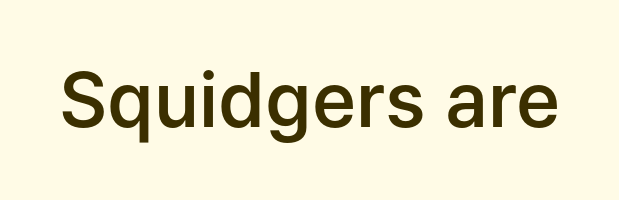
The face used here is a semibold: visibly heavier than regular, lighter than bold. Anything drawn beneath the words? Only blank space. Font category for this specimen: sans-serif. Compared with typical body copy, the letter spacing here is the same. Looks like regular typesetting: each glyph gets only the width it needs. You can tell it's not italic because the verticals are truly vertical.
